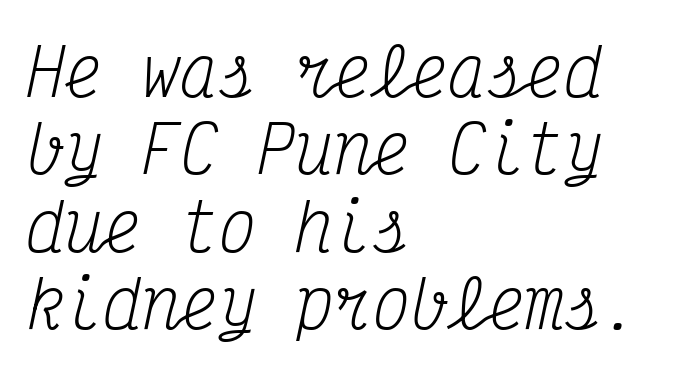
The image shows 64 px regular-weight, condensed serif type, italic (leaning right), monospaced; set left-aligned, line spacing 1.21x, normal letter spacing, not underlined; medium stroke contrast and a medium x-height.
